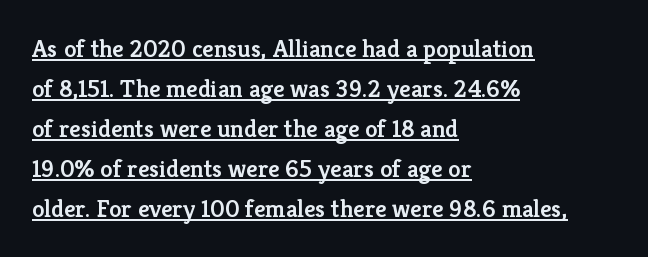
The image shows 25 px text type, upright; set left-aligned, normal line spacing (1.6x), normal letter spacing, underlined.
